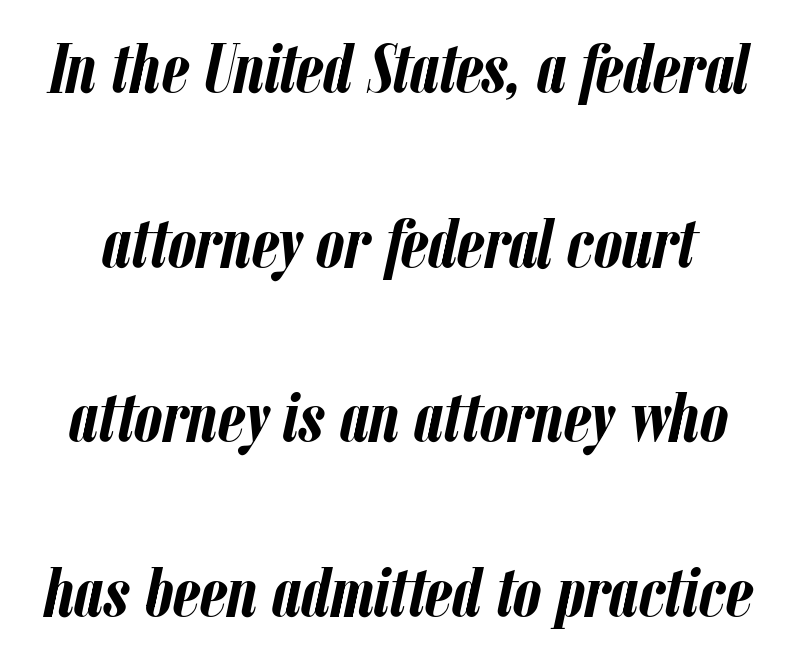
Each letter keeps its own natural width here, so spacing adapts to shape. Characters are canted at an angle relative to the baseline's perpendicular. Rule under the text: the space is simply empty. The letterforms sit shoulder to shoulder at normal distance.
